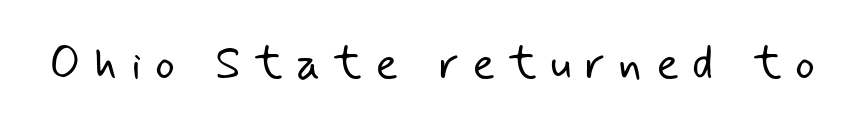
Looks like regular typesetting: each glyph gets only the width it needs. The designer went with a sans here, leaving each stem footless. Between one letter and the next there's a generous, obvious gap. No letter is thick-stroked: the sample isn't bold. Underlining? Definitely not there.
